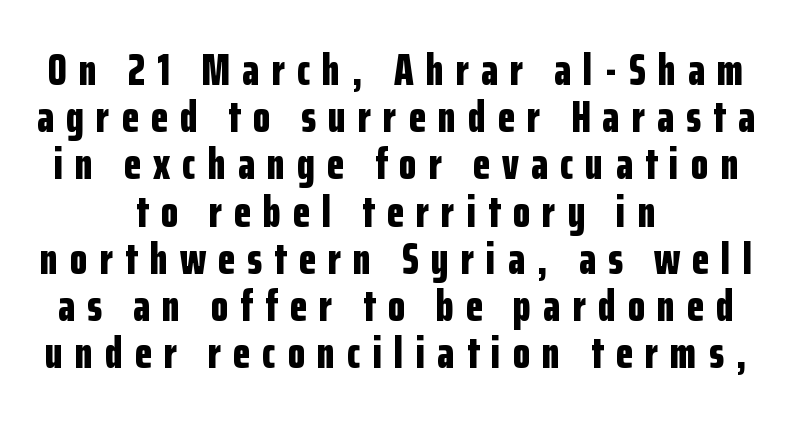
Q: Is the text bold? A: Yes.
Q: Is the text italic (slanted)? A: No, it is upright.
Q: Is the typeface a serif or a sans-serif typeface? A: Sans-serif.
Q: Is the text underlined? A: No.
Q: How is the paragraph aligned? A: Centered.
Q: Is the spacing between letters normal or unusually wide? A: Unusually wide.
Q: Is the spacing between lines tight, normal or loose? A: Tight.
Q: Width (condensed, normal, or wide)? A: Condensed.
Q: Stroke contrast? A: Low.
Q: x-height? A: Medium.
Q: Monospaced? A: No.
